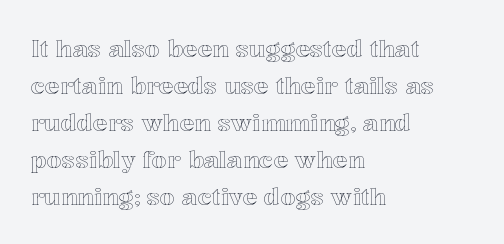
{"italic": "no", "underline": "no", "align": "left", "line_spacing": "normal", "line_spacing_ratio": 1.54, "letter_spacing": "normal", "letter_spacing_em": 0.0, "glyph_px": 24}
